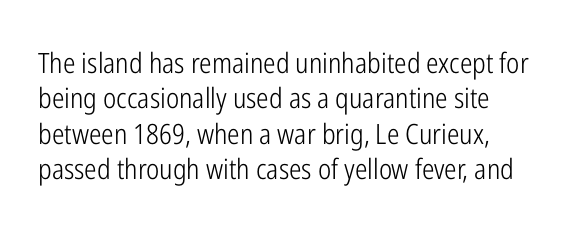
{"serif": "no", "italic": "no", "bold": "no", "weight": "light", "width": "condensed", "stroke_contrast": "low", "x_height": "medium", "monospaced": "no", "underline": "no", "align": "left", "line_spacing": "normal", "line_spacing_ratio": 1.26, "letter_spacing": "normal", "letter_spacing_em": 0.0, "glyph_px": 28}
